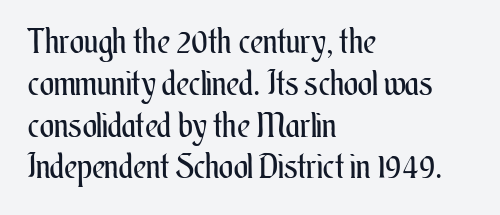
{"italic": "no", "bold": "no", "weight": "regular", "width": "condensed", "stroke_contrast": "medium", "x_height": "small", "monospaced": "no", "underline": "no", "align": "left", "line_spacing_ratio": 1.23, "letter_spacing": "normal", "letter_spacing_em": 0.0, "glyph_px": 34}
